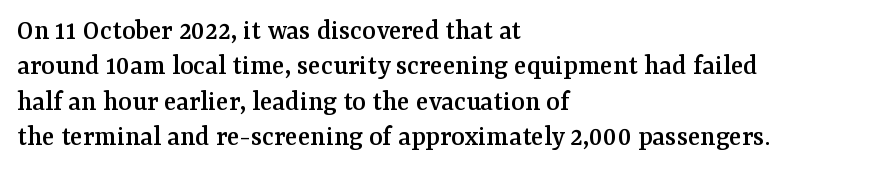
Q: Is the text italic (slanted)? A: No, it is upright.
Q: Is the typeface a serif or a sans-serif typeface? A: Serif.
Q: Is the text underlined? A: No.
Q: How is the paragraph aligned? A: Left-aligned.
Q: Is the spacing between letters normal or unusually wide? A: Normal.
Q: Width (condensed, normal, or wide)? A: Normal.
Q: Stroke contrast? A: Medium.
Q: x-height? A: Medium.
Q: Monospaced? A: No.
